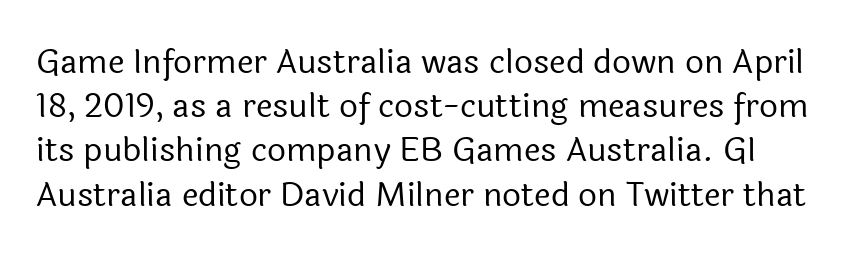
Q: Is the text bold? A: No.
Q: Is the text italic (slanted)? A: No, it is upright.
Q: Is the typeface a serif or a sans-serif typeface? A: Sans-serif.
Q: Is the text underlined? A: No.
Q: Is the spacing between letters normal or unusually wide? A: Normal.
Q: Is the spacing between lines tight, normal or loose? A: Normal.
Q: Width (condensed, normal, or wide)? A: Normal.
Q: x-height? A: Medium.
Q: Monospaced? A: No.
